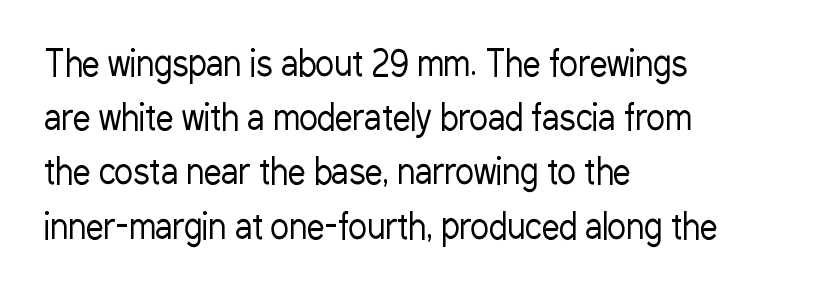
The image shows 35 px regular-weight, condensed sans-serif type, upright; set left-aligned, normal line spacing (1.55x), normal letter spacing, not underlined; low stroke contrast and a medium x-height.
